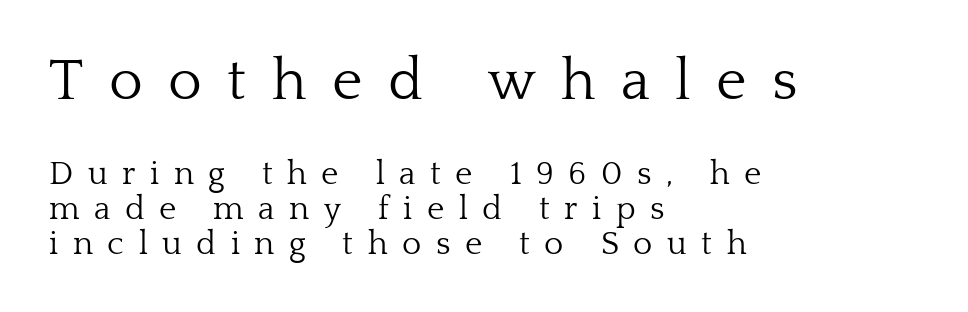
{"serif": "yes", "italic": "no", "bold": "no", "weight": "light", "width": "normal", "stroke_contrast": "low", "x_height": "medium", "monospaced": "no", "underline": "no", "align": "left", "line_spacing": "tight", "line_spacing_ratio": 1.05, "letter_spacing": "wide", "letter_spacing_em": 0.44, "larger_block": "first", "size_ratio": 1.76, "glyph_px": 58}
